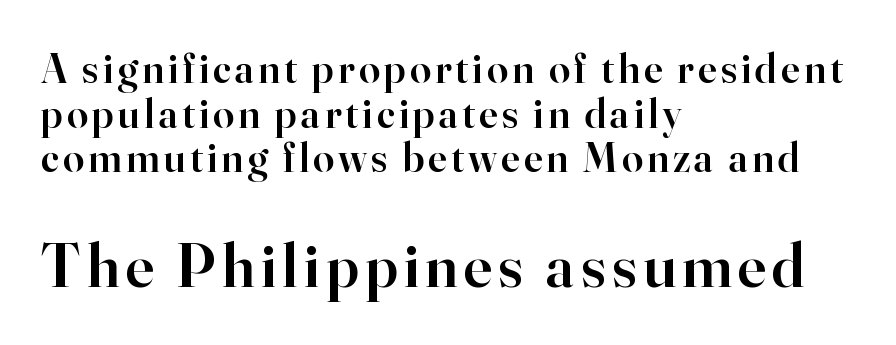
The leading is snug, giving the passage a crowded texture. The letters stand straight up with perfectly vertical stems. Character widths vary here, with narrow letters taking less room than wide ones. Caption: semibold face, moderately heavy strokes. The rendering enlarges the type as you move from the upper chunk to the lower.
